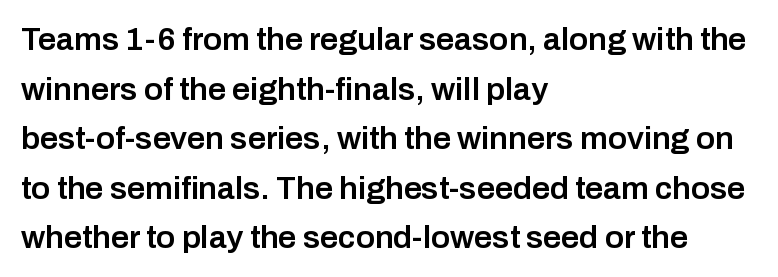
The typography opts for an upright posture over an oblique one. What weight is shown? A semibold, between regular and bold. The face used here is a sans, in the tradition of grotesques and geometrics. Interline gaps are of average width in this sample. Spacing verdict: proportional, widths tailored to each character.
